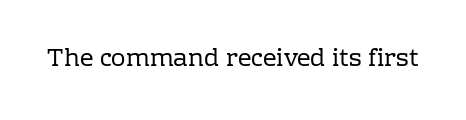
Q: Is the text bold? A: No.
Q: Is the text italic (slanted)? A: No, it is upright.
Q: Is the text underlined? A: No.
Q: Is the spacing between letters normal or unusually wide? A: Normal.
